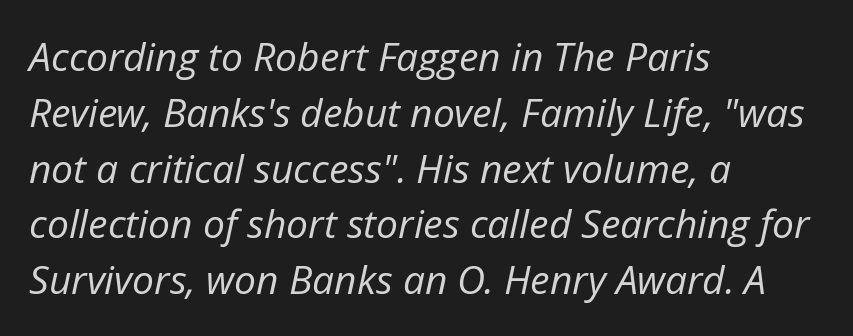
{"italic": "yes", "lean": "right", "slant_degrees": 12, "bold": "no", "weight": "regular", "width": "normal", "stroke_contrast": "low", "x_height": "medium", "monospaced": "no", "underline": "no", "align": "left", "line_spacing": "normal", "line_spacing_ratio": 1.43, "letter_spacing": "normal", "letter_spacing_em": 0.0, "glyph_px": 39}
